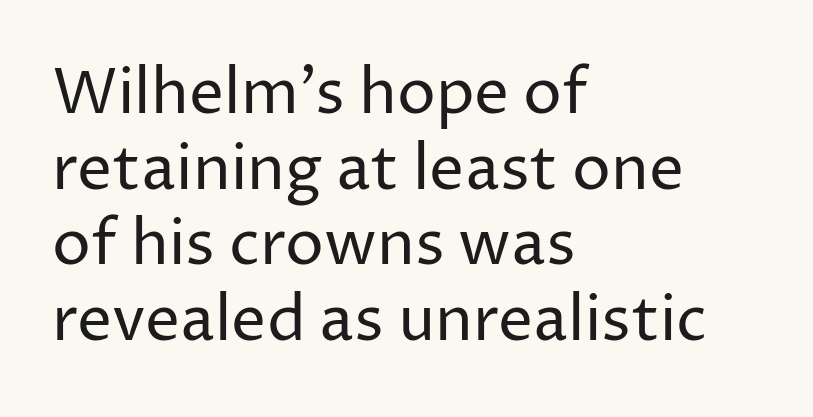
{"serif": "no", "italic": "no", "bold": "no", "weight": "regular", "width": "normal", "stroke_contrast": "low", "x_height": "medium", "monospaced": "no", "underline": "no", "align": "left", "line_spacing_ratio": 1.22, "letter_spacing": "normal", "letter_spacing_em": 0.0, "glyph_px": 62}
